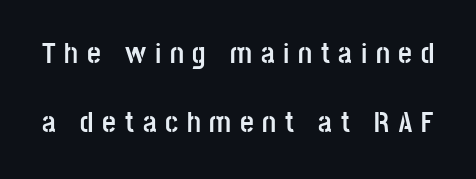
This is sans-serif lettering, the kind often seen on screens and signage. Words float on clear page, feet unadorned. Character widths vary here, with narrow letters taking less room than wide ones. Loosely led — the rows are spread out.
